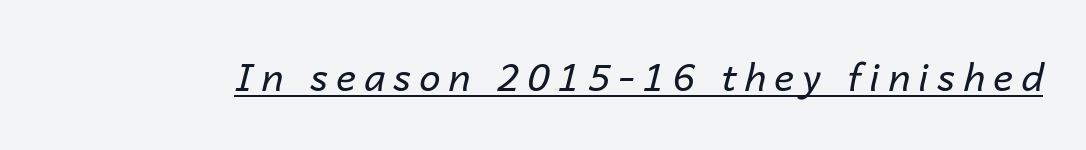
{"italic": "yes", "lean": "right", "slant_degrees": 14, "bold": "no", "weight": "regular", "width": "normal", "stroke_contrast": "low", "x_height": "medium", "monospaced": "no", "underline": "yes", "letter_spacing": "wide", "letter_spacing_em": 0.22, "glyph_px": 38}
